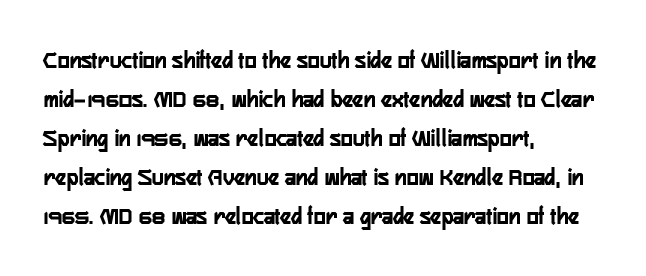
The image shows 25 px text type, upright; set left-aligned, normal line spacing (1.56x), normal letter spacing, not underlined.
